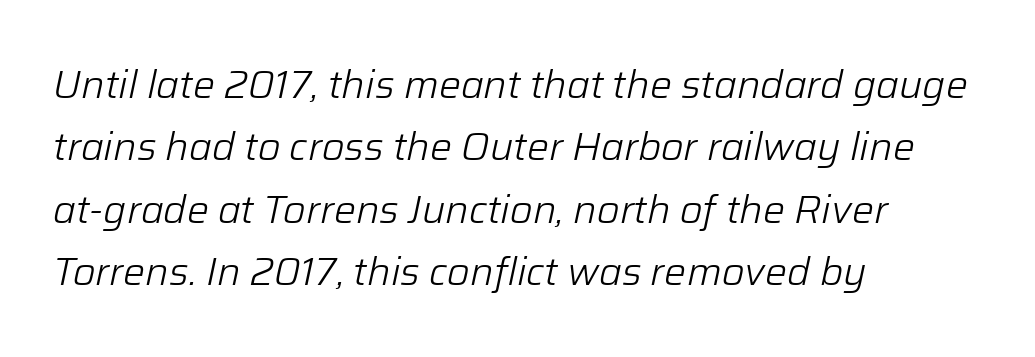
You could not count columns in this text — the font is proportionally spaced. One glance says typical: line gaps are just what's usual. Yep, that's italic — everything's leaning. These lines keep a tight, regular rhythm from letter to letter.
